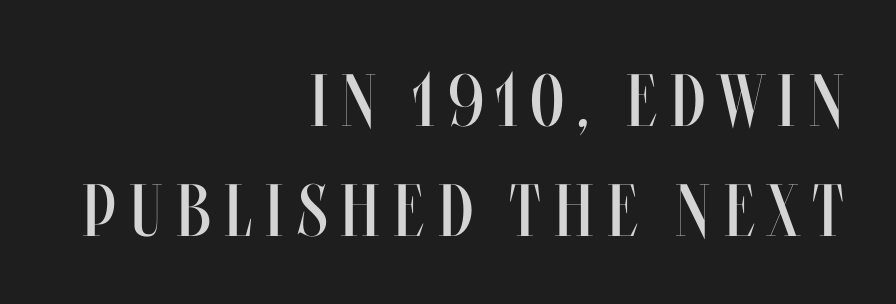
{"italic": "no", "bold": "no", "weight": "regular", "width": "condensed", "stroke_contrast": "medium", "x_height": "large", "monospaced": "no", "underline": "no", "align": "right", "line_spacing": "normal", "line_spacing_ratio": 1.49, "glyph_px": 74}
